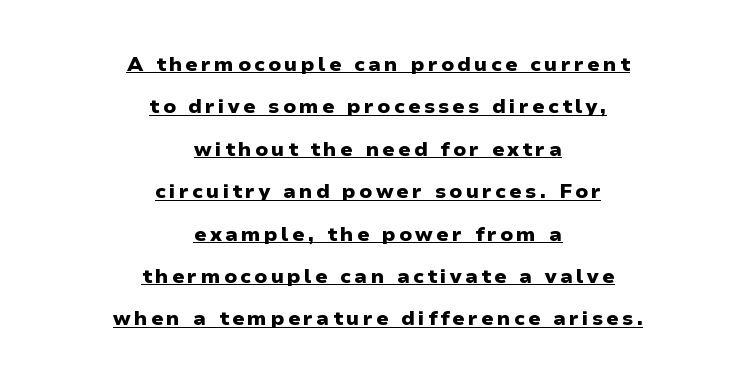
The typesetter has applied underlining to the passage shown. Posture: upright roman. Vertically, the passage feels expansive, rows floating well apart. The glyphs have the mass of a bold cut. The rendering positions every line midway between the sides.
